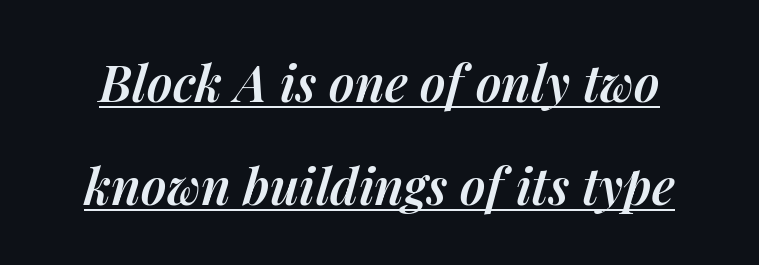
The image shows 50 px semibold type, italic (leaning right); set loose line spacing (2.06x), normal letter spacing, underlined; medium stroke contrast and a medium x-height.
